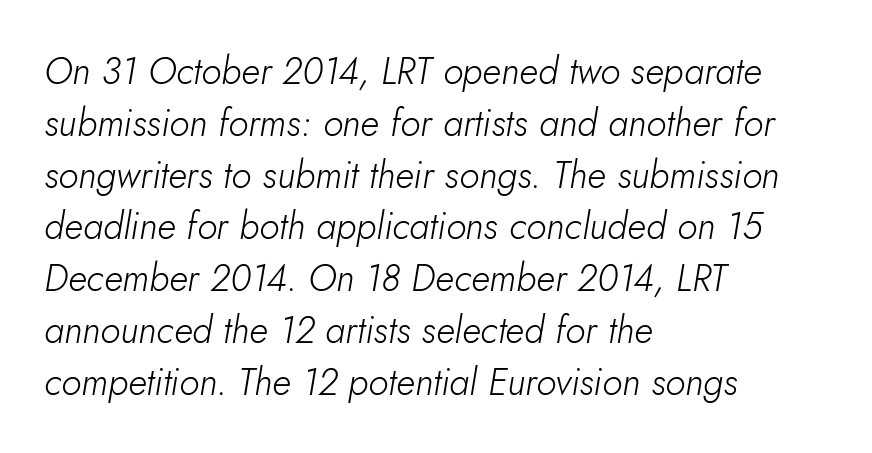
{"italic": "yes", "lean": "right", "slant_degrees": 5, "bold": "no", "weight": "light", "width": "normal", "stroke_contrast": "low", "x_height": "small", "monospaced": "no", "underline": "no", "align": "left", "line_spacing": "normal", "line_spacing_ratio": 1.4, "letter_spacing": "normal", "letter_spacing_em": 0.0, "glyph_px": 37}
